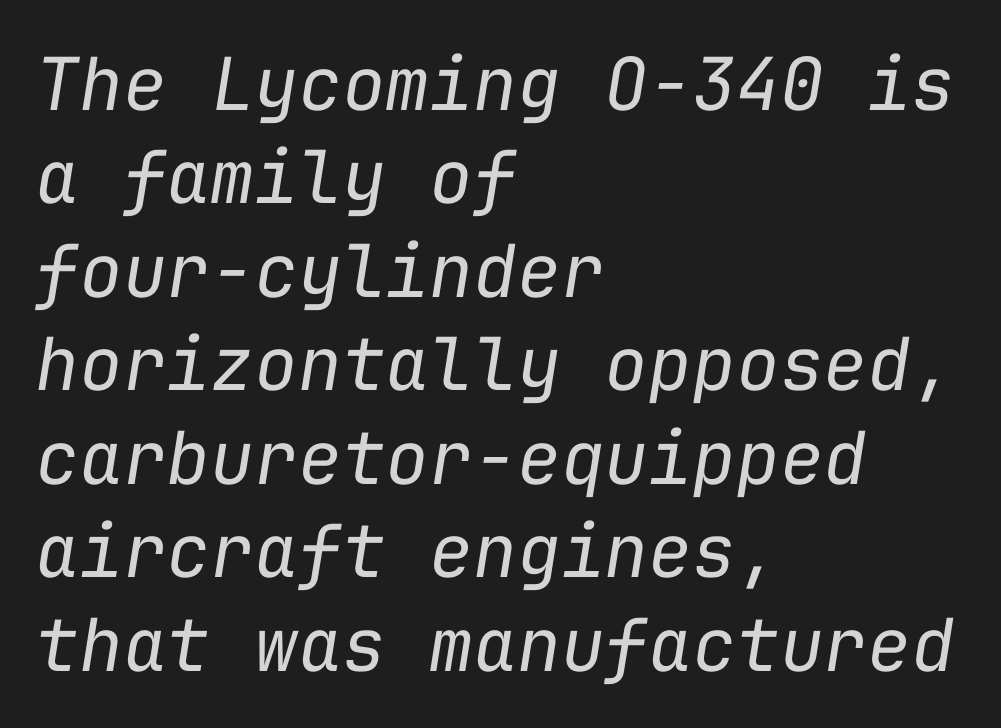
The image shows 73 px regular-weight type, italic (leaning right), monospaced; set left-aligned, normal line spacing (1.28x), normal letter spacing, not underlined; low stroke contrast and a medium x-height.
